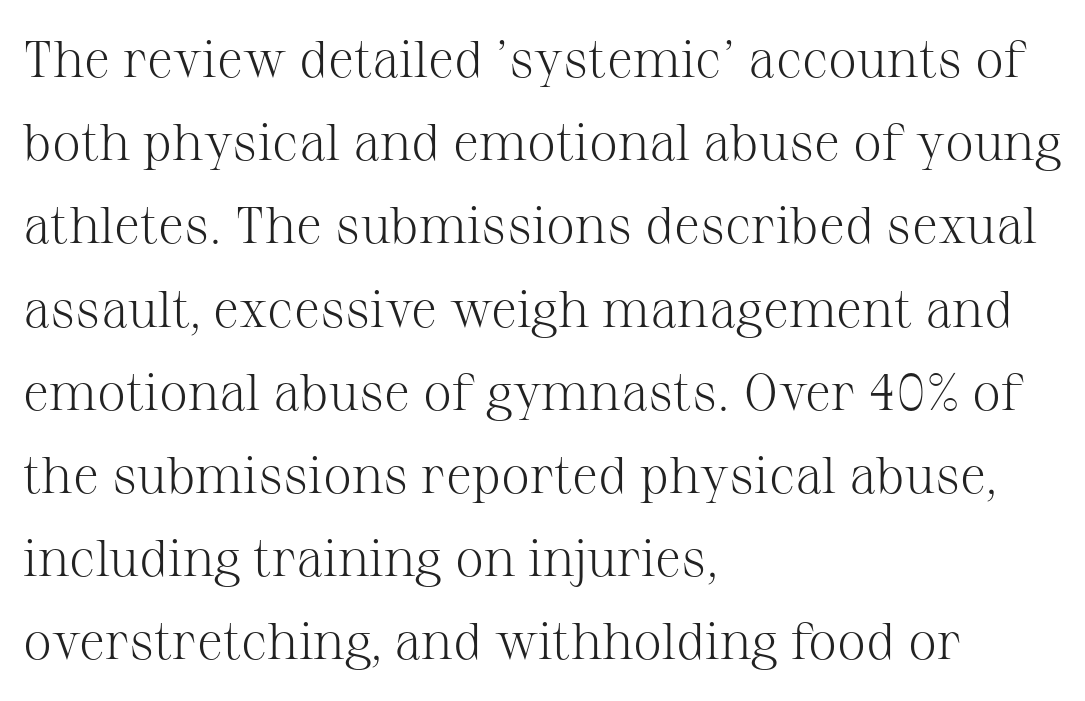
What stands out about the letter spacing? Nothing — it is the standard amount. Vertical strokes here are truly vertical. Spacing verdict: proportional, widths tailored to each character. Classification — serif.
